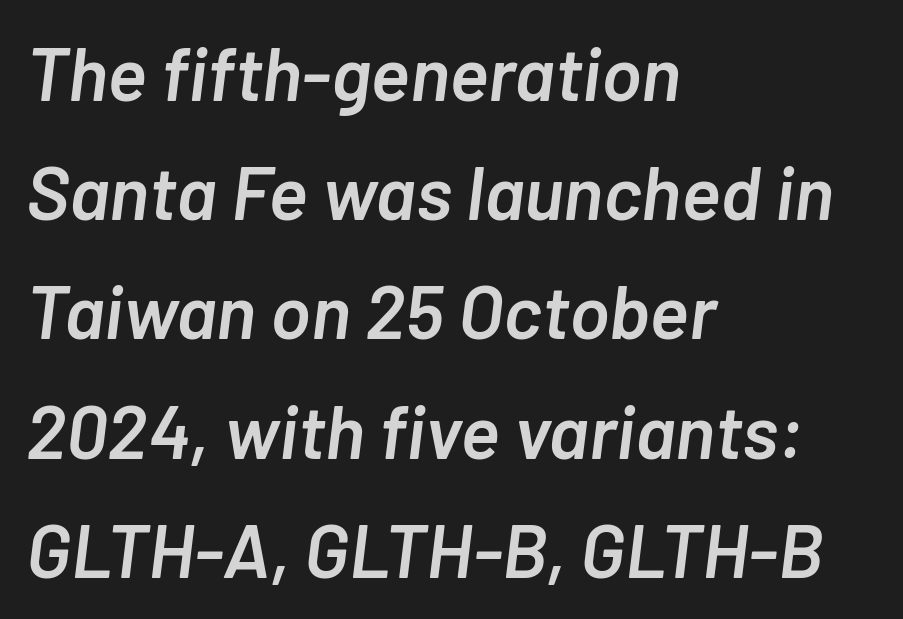
Horizontal bands of white between lines are of average thickness. Looks like regular typesetting: each glyph gets only the width it needs. This sample is left-justified, so line endings fall wherever the words run out. This rendering features lettering with no underline. Summary of weight: moderately heavy, a semibold. Would a proofreader flag this as italicized? Yes.
